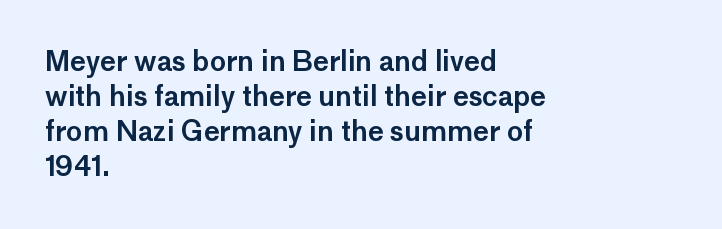
Q: Is the text italic (slanted)? A: No, it is upright.
Q: Is the text underlined? A: No.
Q: How is the paragraph aligned? A: Left-aligned.
Q: Is the spacing between letters normal or unusually wide? A: Normal.
Q: Is the spacing between lines tight, normal or loose? A: Normal.
